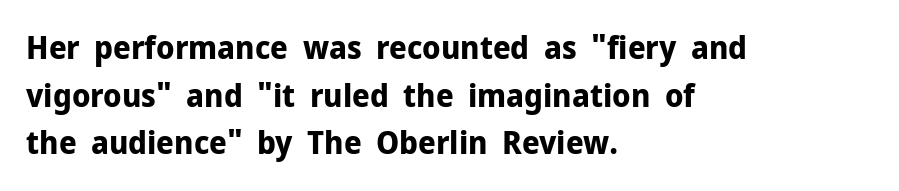
The image shows 32 px bold sans-serif type, upright; set left-aligned, normal line spacing (1.49x), normal letter spacing, not underlined; low stroke contrast and a medium x-height.
